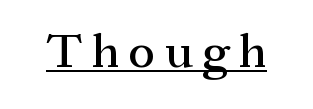
{"serif": "yes", "italic": "no", "width": "normal", "stroke_contrast": "medium", "x_height": "medium", "monospaced": "no", "underline": "yes", "letter_spacing": "wide", "letter_spacing_em": 0.2, "glyph_px": 48}
